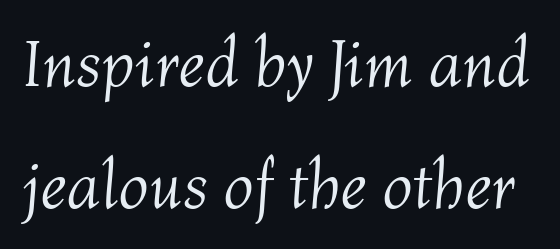
{"italic": "yes", "lean": "right", "slant_degrees": 4, "bold": "no", "weight": "light", "width": "normal", "stroke_contrast": "medium", "x_height": "medium", "monospaced": "no", "underline": "no", "line_spacing_ratio": 1.82, "letter_spacing": "normal", "letter_spacing_em": 0.0, "glyph_px": 67}
